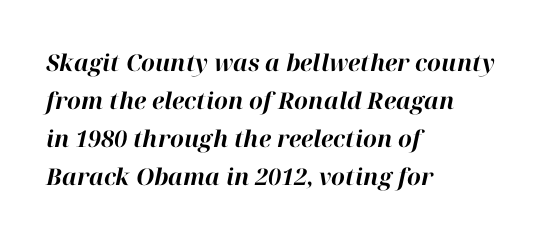
The image shows 23 px bold type, italic (leaning right); set left-aligned, normal line spacing (1.65x), normal letter spacing, not underlined.
